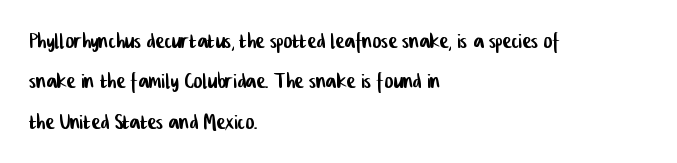
The image shows 27 px text type; set left-aligned, normal line spacing (1.5x), normal letter spacing, not underlined.
